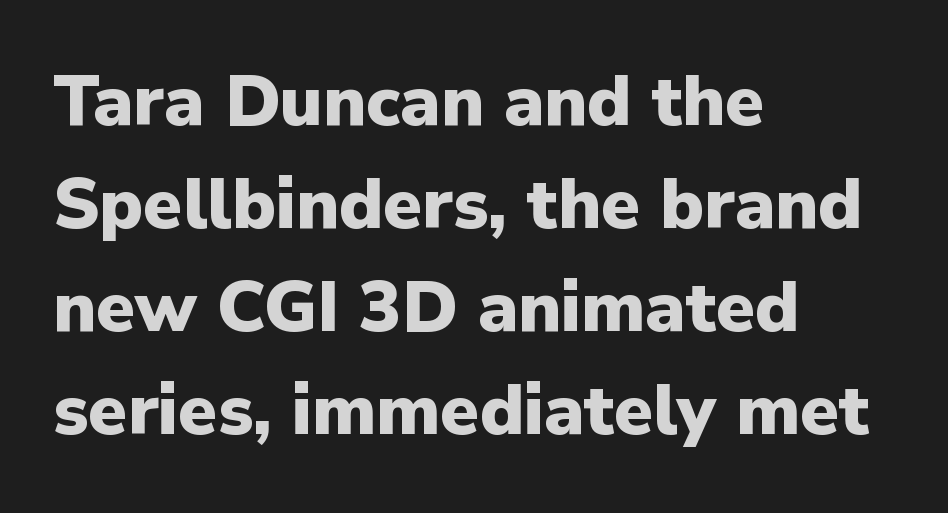
Notice how the stems are strictly vertical — no italics here. In terms of leading, this rendering sits right in the middle. In terms of letterspacing, this is plain default setting. The typeface chosen for these lines omits serifs.
